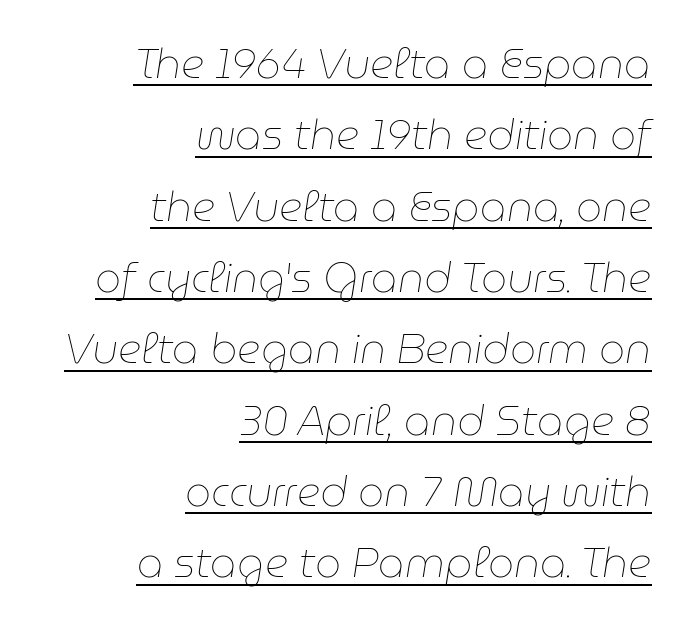
Q: Is the text bold? A: No.
Q: Is the text italic (slanted)? A: Yes, it leans right by about 9 degrees.
Q: Is the text underlined? A: Yes.
Q: How is the paragraph aligned? A: Right-aligned.
Q: Is the spacing between letters normal or unusually wide? A: Normal.
Q: Width (condensed, normal, or wide)? A: Normal.
Q: Stroke contrast? A: Low.
Q: x-height? A: Medium.
Q: Monospaced? A: No.
